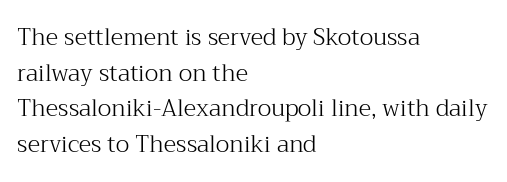
The image shows 23 px text type, upright; set left-aligned, normal line spacing (1.55x), normal letter spacing, not underlined.
